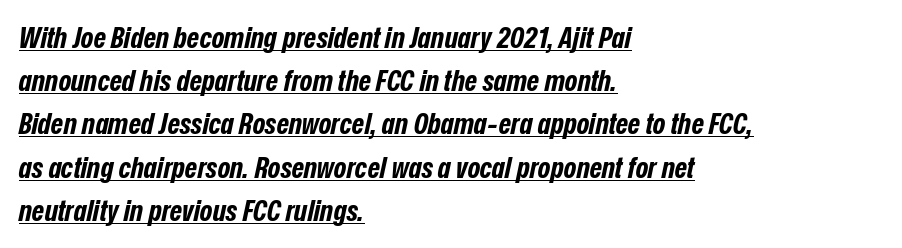
{"italic": "yes", "lean": "right", "slant_degrees": 12, "bold": "yes", "weight": "bold", "width": "condensed", "stroke_contrast": "low", "x_height": "medium", "monospaced": "no", "underline": "yes", "align": "left", "line_spacing": "normal", "line_spacing_ratio": 1.44, "letter_spacing": "normal", "letter_spacing_em": 0.0, "glyph_px": 30}
